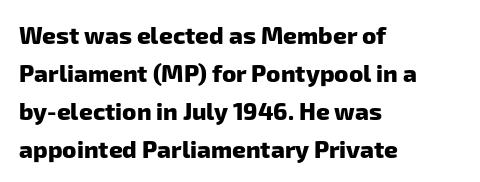
Honestly, there is no underline to notice here at all. Thick stems and heavy bowls — unmistakably bold. Line starts are locked; line ends wander. Leading: standard. There is no visible air inserted between adjacent glyphs.
